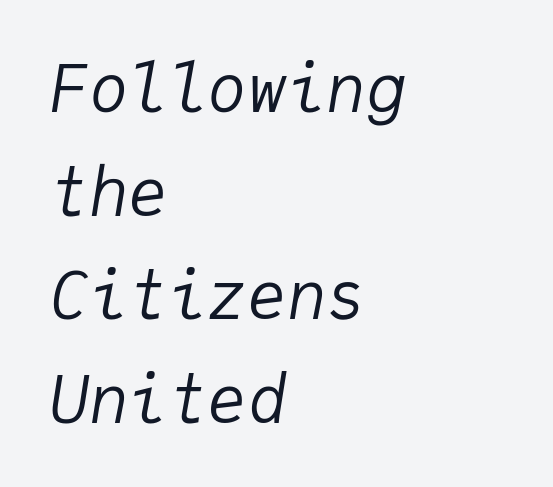
The image shows 66 px regular-weight type, italic (leaning right), monospaced; set left-aligned, normal line spacing (1.57x), normal letter spacing, not underlined; low stroke contrast and a medium x-height.
